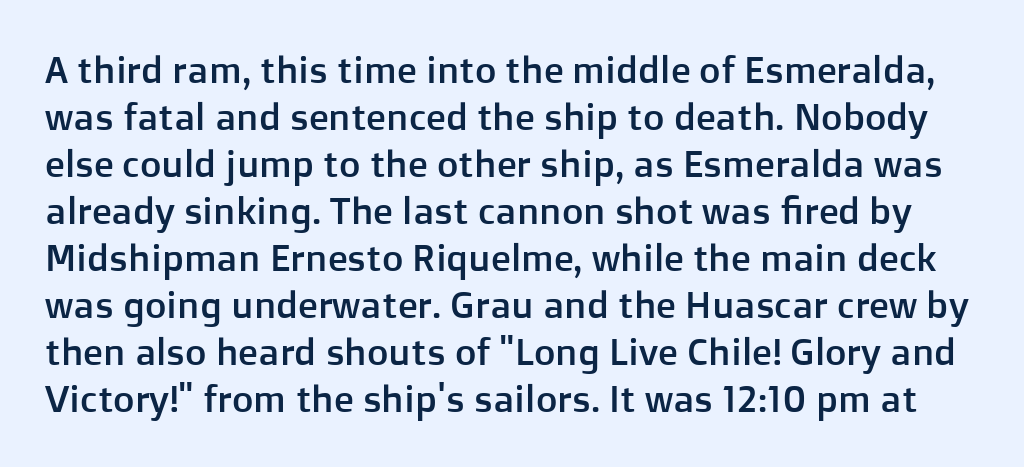
Q: Is the text italic (slanted)? A: No, it is upright.
Q: Is the typeface a serif or a sans-serif typeface? A: Sans-serif.
Q: Is the text underlined? A: No.
Q: Is the spacing between letters normal or unusually wide? A: Normal.
Q: Is the spacing between lines tight, normal or loose? A: Normal.
Q: Width (condensed, normal, or wide)? A: Normal.
Q: Stroke contrast? A: Low.
Q: x-height? A: Medium.
Q: Monospaced? A: No.
